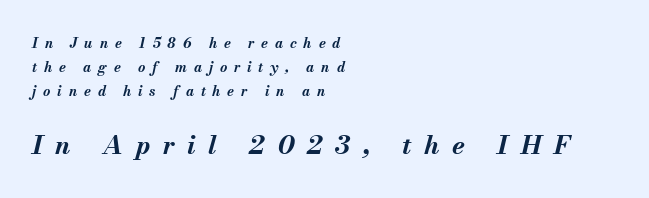
The strip under each line holds only bare page. Emphasis-style slanted type is in use. Is the lower block the larger one? Yes — the lower block carries the bigger type. In terms of leading, this rendering sits right in the middle. The rendering uses a bold face; every stroke is thick and dark.
